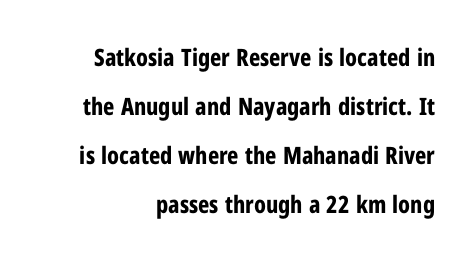
Q: Is the text bold? A: Yes.
Q: Is the text italic (slanted)? A: No, it is upright.
Q: Is the text underlined? A: No.
Q: Is the spacing between letters normal or unusually wide? A: Normal.
Q: Is the spacing between lines tight, normal or loose? A: Loose.
